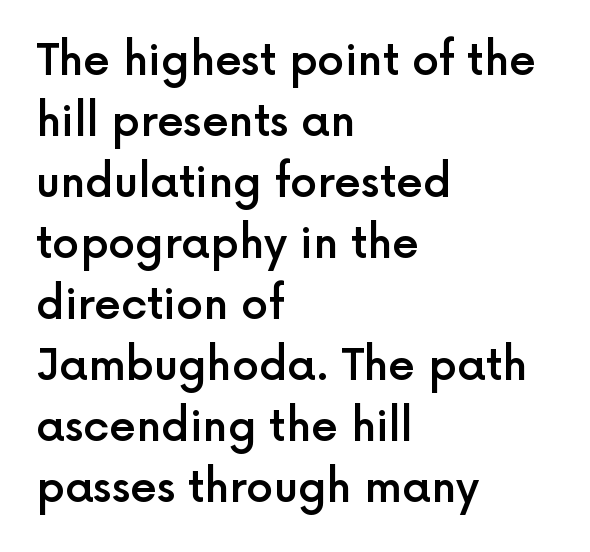
Q: Is the text bold? A: Semi-bold.
Q: Is the text italic (slanted)? A: No, it is upright.
Q: Is the typeface a serif or a sans-serif typeface? A: Sans-serif.
Q: Is the text underlined? A: No.
Q: How is the paragraph aligned? A: Left-aligned.
Q: Is the spacing between letters normal or unusually wide? A: Normal.
Q: Is the spacing between lines tight, normal or loose? A: Normal.
Q: Width (condensed, normal, or wide)? A: Normal.
Q: x-height? A: Medium.
Q: Monospaced? A: No.
